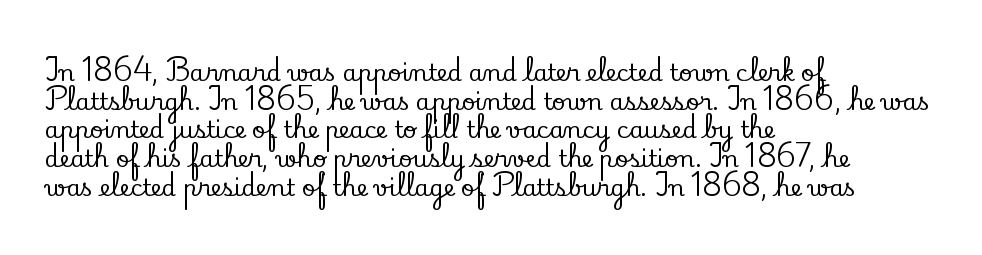
Q: Is the text italic (slanted)? A: No, it is upright.
Q: Is the text underlined? A: No.
Q: How is the paragraph aligned? A: Left-aligned.
Q: Is the spacing between letters normal or unusually wide? A: Normal.
Q: Is the spacing between lines tight, normal or loose? A: Normal.
